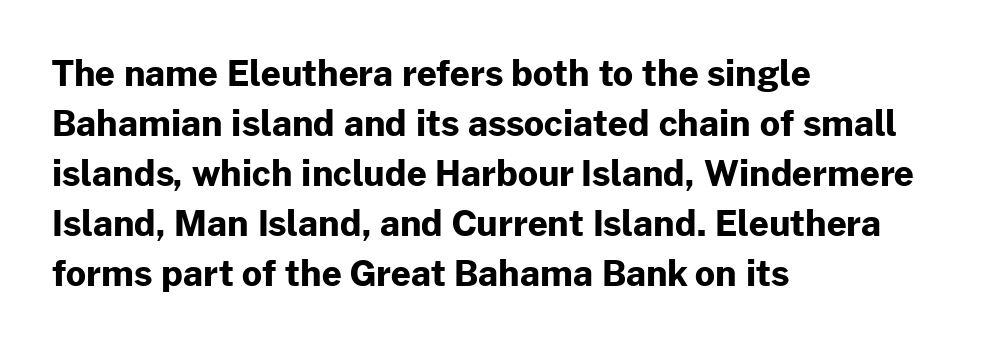
Q: Is the text bold? A: Yes.
Q: Is the text italic (slanted)? A: No, it is upright.
Q: Is the typeface a serif or a sans-serif typeface? A: Sans-serif.
Q: Is the text underlined? A: No.
Q: How is the paragraph aligned? A: Left-aligned.
Q: Is the spacing between letters normal or unusually wide? A: Normal.
Q: Is the spacing between lines tight, normal or loose? A: Normal.
Q: Width (condensed, normal, or wide)? A: Normal.
Q: Stroke contrast? A: Low.
Q: x-height? A: Medium.
Q: Monospaced? A: No.
